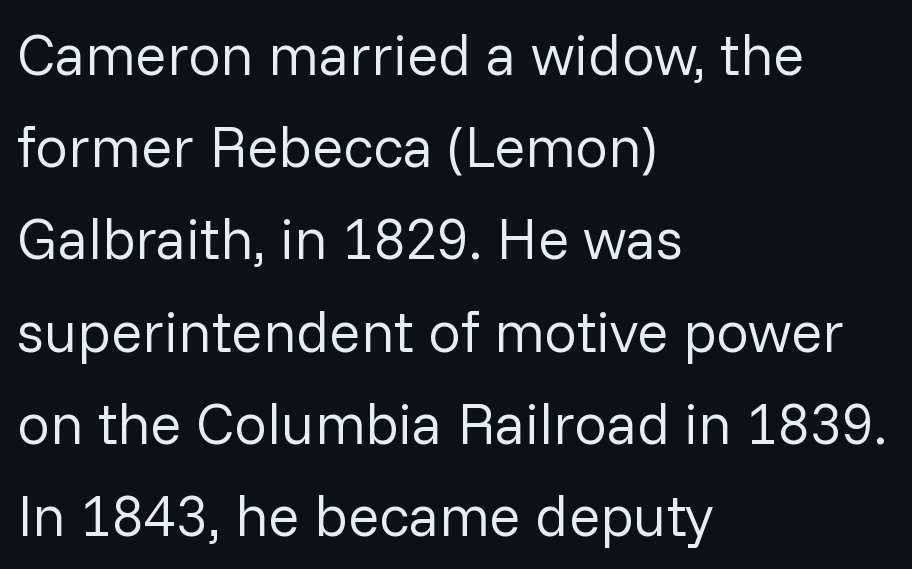
The image shows 58 px regular-weight sans-serif type, upright; set left-aligned, normal line spacing (1.59x), normal letter spacing, not underlined; low stroke contrast and a medium x-height.
